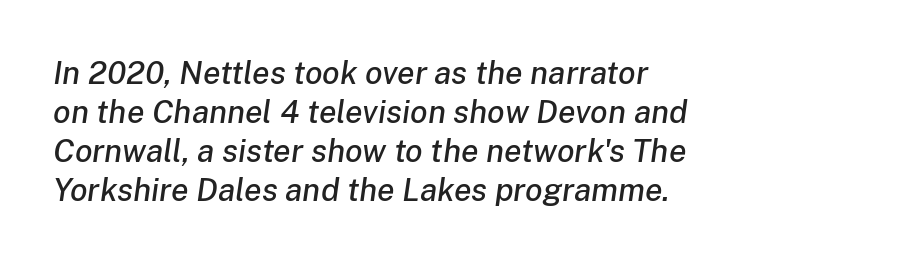
The image shows 32 px text type, italic (leaning right); set left-aligned, line spacing 1.22x, normal letter spacing, not underlined; low stroke contrast and a medium x-height.
